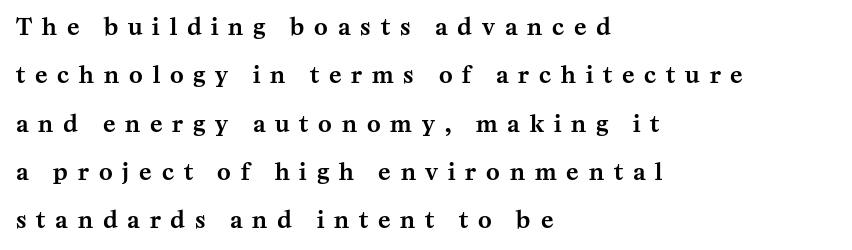
Q: Is the text italic (slanted)? A: No, it is upright.
Q: Is the text underlined? A: No.
Q: How is the paragraph aligned? A: Left-aligned.
Q: Is the spacing between letters normal or unusually wide? A: Unusually wide.
Q: Is the spacing between lines tight, normal or loose? A: Loose.
